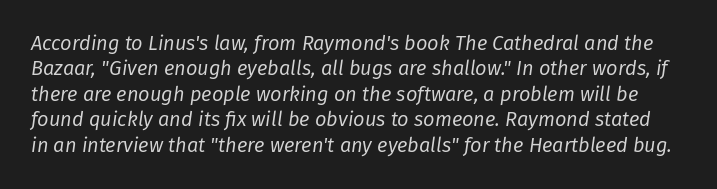
The image shows 20 px text type, italic (leaning right); set normal line spacing (1.27x), normal letter spacing, not underlined.
